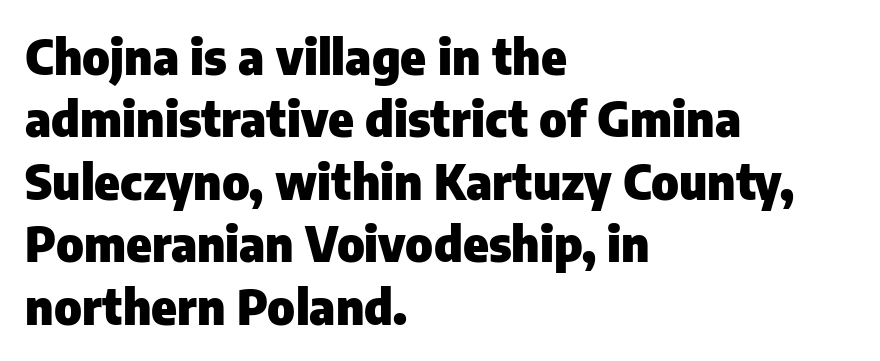
The baseline area is clear. Interline gaps are of average width in this sample. The passage shown is typeset with a sans-serif family. The letters stand upright; this is a roman face. Caption: bold face, heavy strokes.
